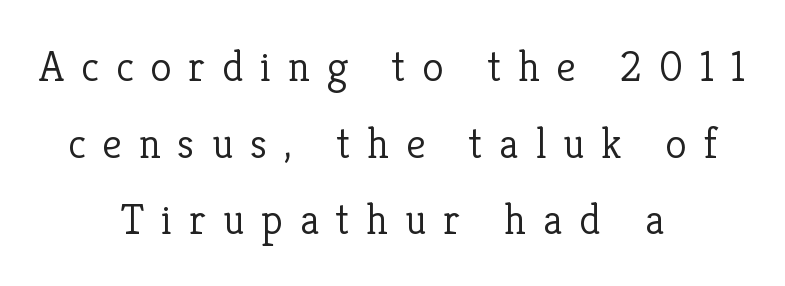
The lines in this sample share a center point and differ in where they start and stop. Between one letter and the next there's a generous, obvious gap. This rendering features lettering with no underline. This sample has the flowing, uneven cadence of proportional lettering. Is the type heavy? It reads as light-to-regular instead. The designer went with a serif here, giving each stem small feet.
